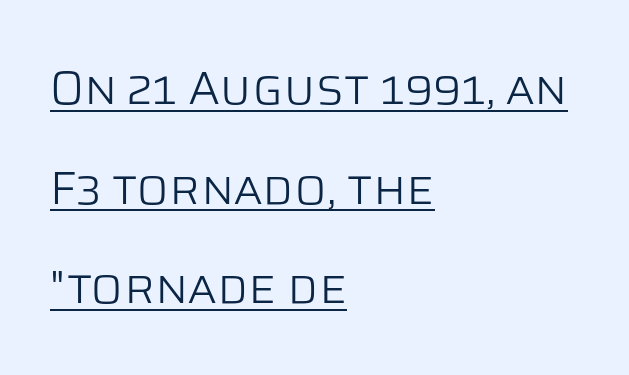
Q: Is the text bold? A: No.
Q: Is the text italic (slanted)? A: No, it is upright.
Q: Is the typeface a serif or a sans-serif typeface? A: Sans-serif.
Q: Is the text underlined? A: Yes.
Q: How is the paragraph aligned? A: Left-aligned.
Q: Is the spacing between letters normal or unusually wide? A: Normal.
Q: Is the spacing between lines tight, normal or loose? A: Loose.
Q: Width (condensed, normal, or wide)? A: Normal.
Q: Stroke contrast? A: Low.
Q: x-height? A: Large.
Q: Monospaced? A: No.
